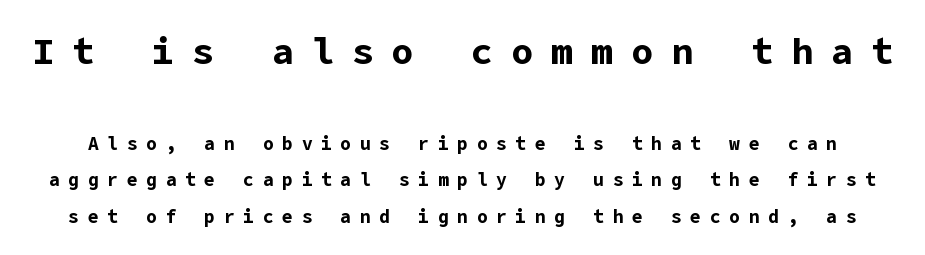
Q: Is the text bold? A: Yes.
Q: Is the text italic (slanted)? A: No, it is upright.
Q: Is the typeface a serif or a sans-serif typeface? A: Sans-serif.
Q: Is the text underlined? A: No.
Q: Is the spacing between letters normal or unusually wide? A: Unusually wide.
Q: Is the spacing between lines tight, normal or loose? A: Loose.
Q: Which block of text is set in a larger size, the first (top) or the second (bottom)? A: The first (top) one.
Q: Width (condensed, normal, or wide)? A: Normal.
Q: Stroke contrast? A: Low.
Q: x-height? A: Medium.
